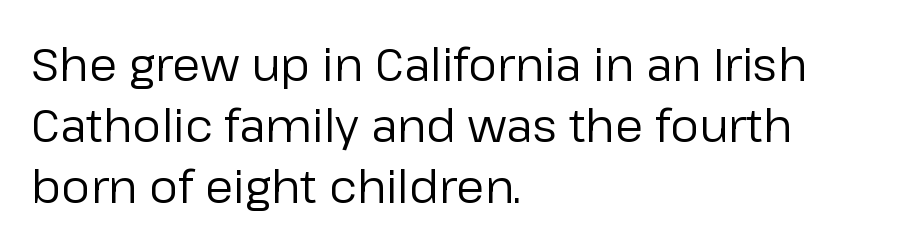
{"serif": "no", "italic": "no", "bold": "no", "weight": "regular", "width": "normal", "stroke_contrast": "low", "x_height": "medium", "monospaced": "no", "underline": "no", "align": "left", "line_spacing": "normal", "line_spacing_ratio": 1.33, "letter_spacing": "normal", "letter_spacing_em": 0.0, "glyph_px": 46}
